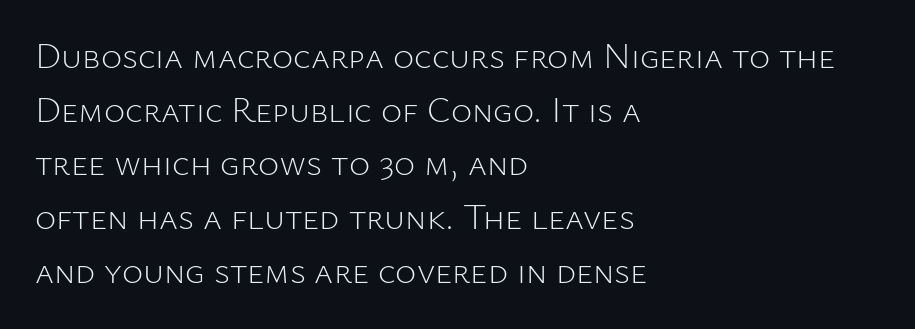
Stroke thickness stays within the range of a standard reading face or lighter. The letters sit at their default tracking, neither squeezed nor spread. The paragraph has a hard left edge and a soft right edge. The type family on display is of the sans-serif kind.
